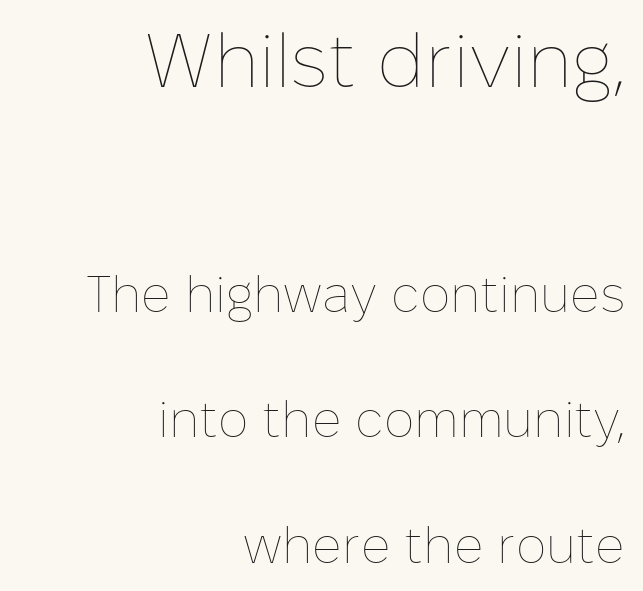
Rule under the text: the space is simply empty. Italic? Not at all — the glyphs are vertical. This rendering uses right alignment, leaving the left contour irregular. Quick note: interline space is abundant.
